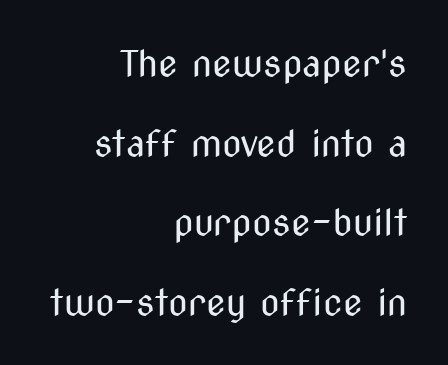
The image shows 36 px regular-weight, condensed sans-serif type, upright; set right-aligned, loose line spacing (2.21x), normal letter spacing, not underlined; medium stroke contrast and a medium x-height.
